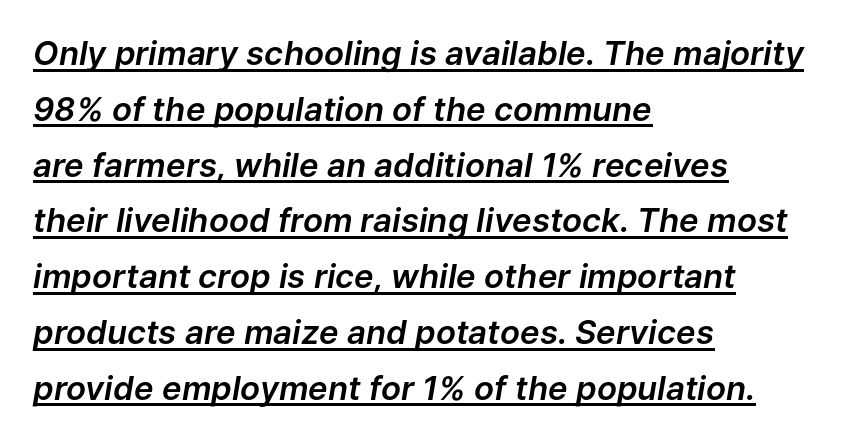
{"italic": "yes", "lean": "right", "slant_degrees": 9, "width": "normal", "stroke_contrast": "low", "x_height": "medium", "monospaced": "no", "underline": "yes", "align": "left", "line_spacing": "normal", "line_spacing_ratio": 1.69, "letter_spacing": "normal", "letter_spacing_em": 0.0, "glyph_px": 33}
